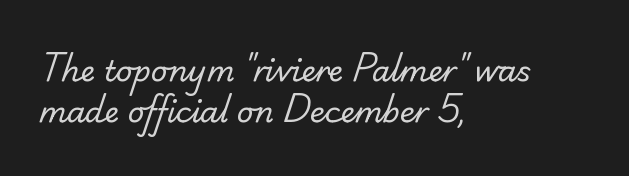
The image shows 29 px regular-weight sans-serif type; set left-aligned, normal line spacing (1.4x), normal letter spacing, not underlined; low stroke contrast and a small x-height.
